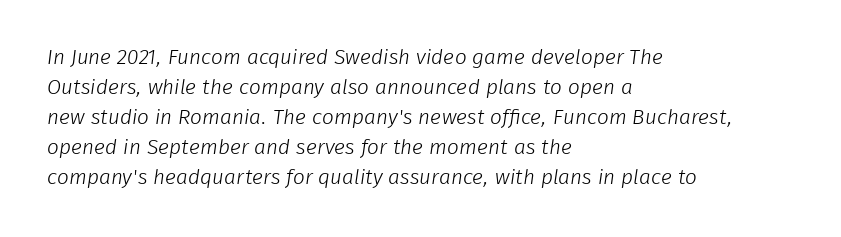
The image shows 21 px text type; set left-aligned, normal line spacing (1.43x), normal letter spacing, not underlined.
